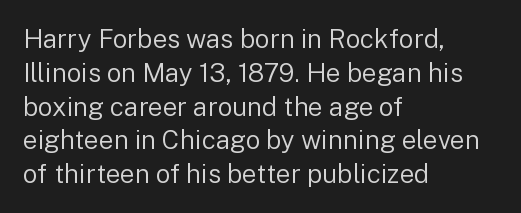
{"italic": "no", "bold": "no", "underline": "no", "align": "left", "line_spacing": "normal", "line_spacing_ratio": 1.3, "letter_spacing": "normal", "letter_spacing_em": 0.0, "glyph_px": 26}
